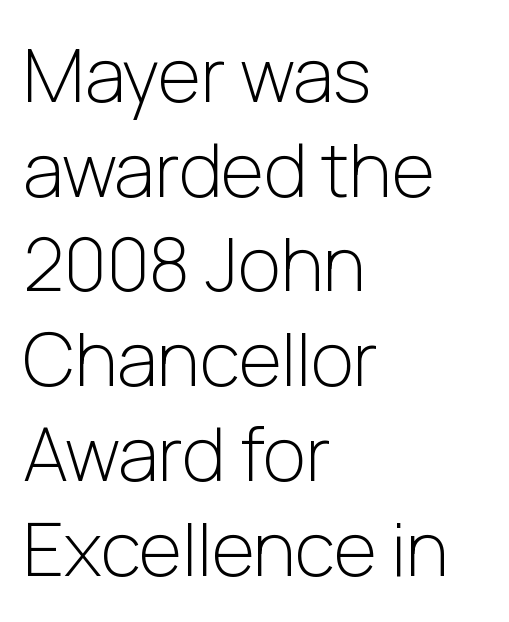
A typesetter would call this leading conventional body-copy spacing. Are there feet on the stems? There aren't — it's a sans. Is this a fixed-width face? No — the glyphs have proportional, varying widths. No chunkiness to these letters — they're not bold. The typesetter chose a ragged-right arrangement here. This rendering leaves character spacing at its baseline value.
